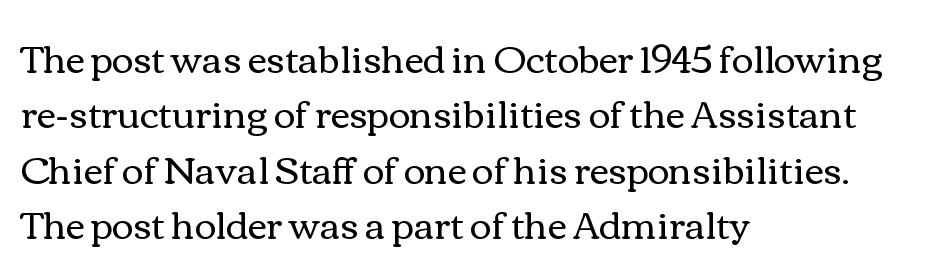
Q: Is the text bold? A: No.
Q: Is the text italic (slanted)? A: No, it is upright.
Q: Is the text underlined? A: No.
Q: How is the paragraph aligned? A: Left-aligned.
Q: Is the spacing between letters normal or unusually wide? A: Normal.
Q: Is the spacing between lines tight, normal or loose? A: Normal.
Q: Width (condensed, normal, or wide)? A: Wide.
Q: Stroke contrast? A: Medium.
Q: x-height? A: Medium.
Q: Monospaced? A: No.
